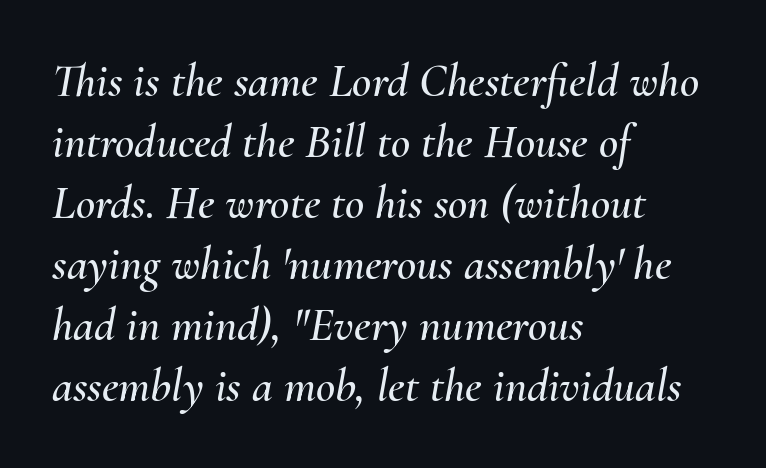
If you drew a ruler down the left edge, every line would touch it. The text carries the slant typical of an italic or oblique font. One glance says typical: line gaps are just what's usual. Short note: letters normally spaced.
